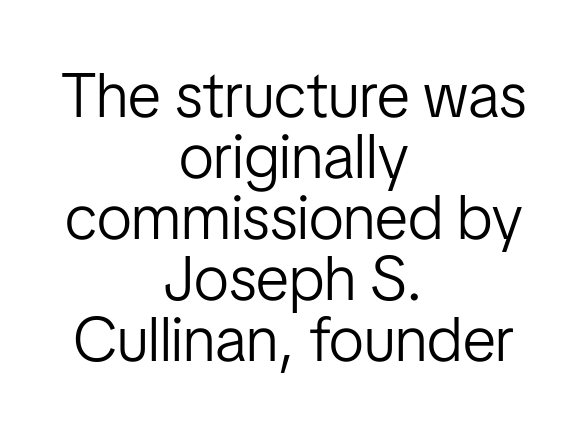
{"serif": "no", "italic": "no", "bold": "no", "weight": "light", "width": "condensed", "stroke_contrast": "low", "x_height": "medium", "monospaced": "no", "underline": "no", "align": "center", "line_spacing": "tight", "line_spacing_ratio": 0.97, "letter_spacing": "normal", "letter_spacing_em": 0.0, "glyph_px": 63}
